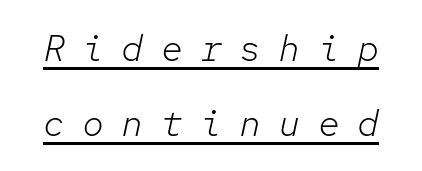
Q: Is the text bold? A: No.
Q: Is the text italic (slanted)? A: Yes, it leans right by about 12 degrees.
Q: Is the text underlined? A: Yes.
Q: Is the spacing between letters normal or unusually wide? A: Unusually wide.
Q: Is the spacing between lines tight, normal or loose? A: Loose.
Q: Width (condensed, normal, or wide)? A: Normal.
Q: Stroke contrast? A: Low.
Q: x-height? A: Medium.
Q: Monospaced? A: Yes.
